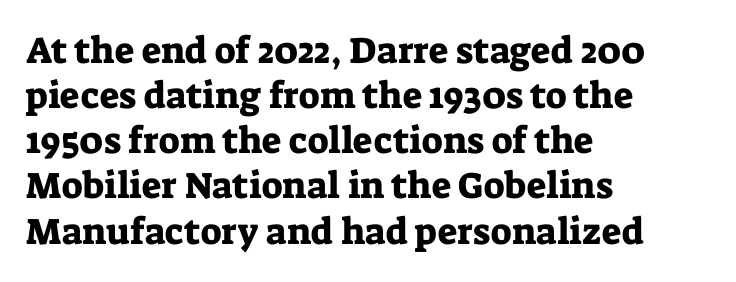
The image shows 37 px serif type, upright; set left-aligned, line spacing 1.22x, normal letter spacing, not underlined; low stroke contrast and a medium x-height.
